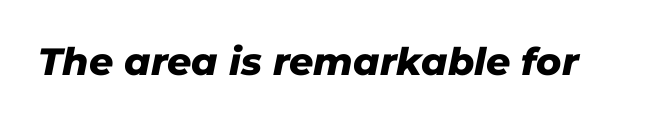
The image shows 38 px heavy type, italic (leaning right); set normal letter spacing, not underlined; low stroke contrast and a medium x-height.
